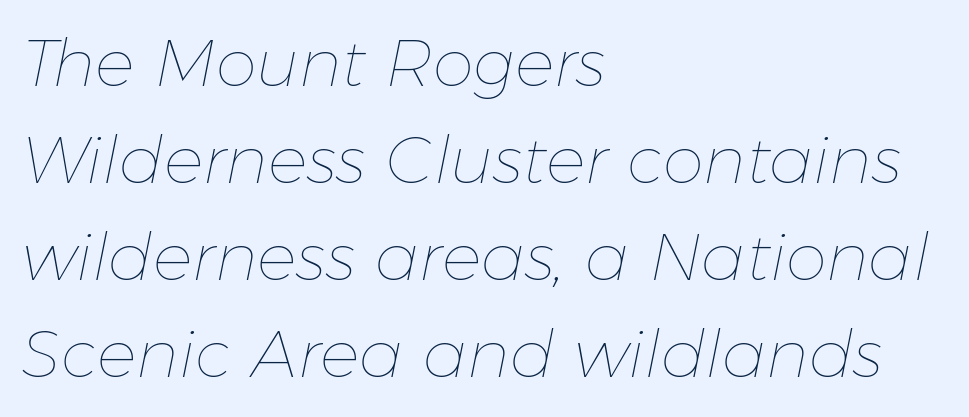
{"italic": "yes", "lean": "right", "slant_degrees": 11, "bold": "no", "weight": "thin", "width": "normal", "stroke_contrast": "low", "x_height": "medium", "monospaced": "no", "underline": "no", "align": "left", "line_spacing": "normal", "line_spacing_ratio": 1.47, "letter_spacing": "normal", "letter_spacing_em": 0.0, "glyph_px": 66}
